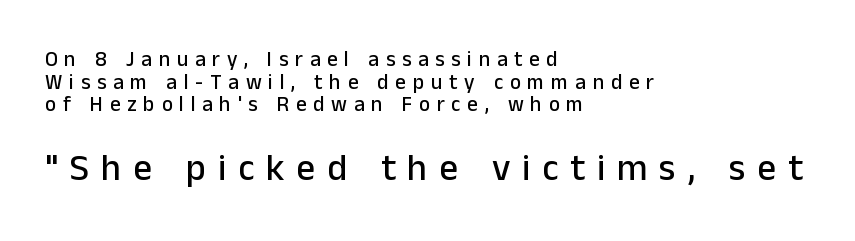
{"serif": "no", "italic": "no", "width": "normal", "stroke_contrast": "low", "x_height": "medium", "monospaced": "no", "underline": "no", "align": "left", "line_spacing": "tight", "line_spacing_ratio": 1.08, "letter_spacing": "wide", "letter_spacing_em": 0.32, "larger_block": "second", "size_ratio": 1.76, "glyph_px": 37}
